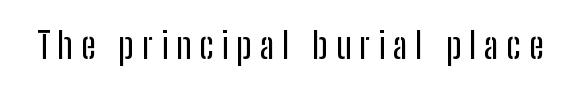
{"serif": "no", "italic": "no", "width": "condensed", "stroke_contrast": "low", "x_height": "medium", "monospaced": "no", "underline": "no", "letter_spacing": "wide", "letter_spacing_em": 0.22, "glyph_px": 36}
